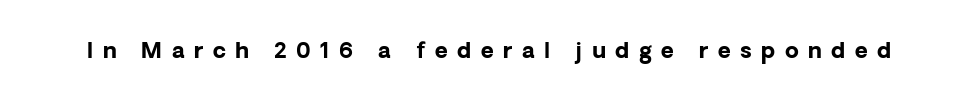
This is the regular roman posture of the typeface. A bare baseline throughout the passage. Thick stems and heavy bowls — unmistakably bold. These lines have a slow, spaced-out rhythm from letter to letter.
